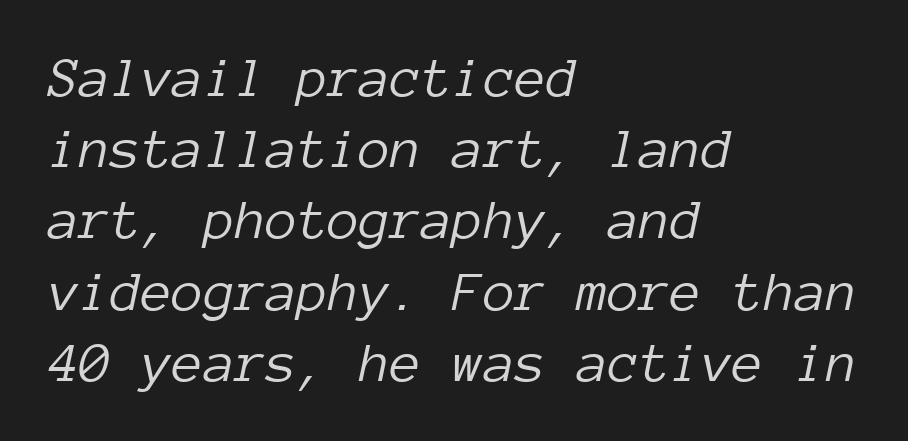
Q: Is the text bold? A: No.
Q: Is the text italic (slanted)? A: Yes, it leans right by about 12 degrees.
Q: Is the text underlined? A: No.
Q: How is the paragraph aligned? A: Left-aligned.
Q: Is the spacing between letters normal or unusually wide? A: Normal.
Q: Is the spacing between lines tight, normal or loose? A: Normal.
Q: Width (condensed, normal, or wide)? A: Normal.
Q: Stroke contrast? A: Low.
Q: x-height? A: Medium.
Q: Monospaced? A: Yes.
